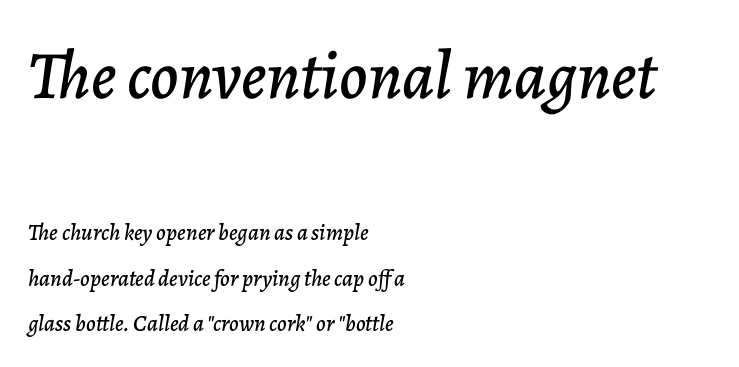
Q: Is the text italic (slanted)? A: Yes, it leans right by about 7 degrees.
Q: Is the text underlined? A: No.
Q: How is the paragraph aligned? A: Left-aligned.
Q: Is the spacing between letters normal or unusually wide? A: Normal.
Q: Is the spacing between lines tight, normal or loose? A: Loose.
Q: Which block of text is set in a larger size, the first (top) or the second (bottom)? A: The first (top) one.
Q: Width (condensed, normal, or wide)? A: Normal.
Q: Stroke contrast? A: Low.
Q: x-height? A: Medium.
Q: Monospaced? A: No.
